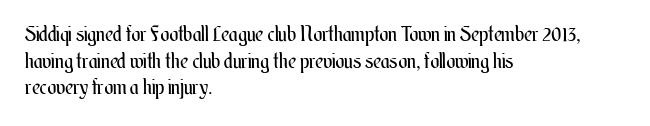
Q: Is the text bold? A: No.
Q: Is the text italic (slanted)? A: No, it is upright.
Q: Is the text underlined? A: No.
Q: How is the paragraph aligned? A: Left-aligned.
Q: Is the spacing between letters normal or unusually wide? A: Normal.
Q: Is the spacing between lines tight, normal or loose? A: Normal.
